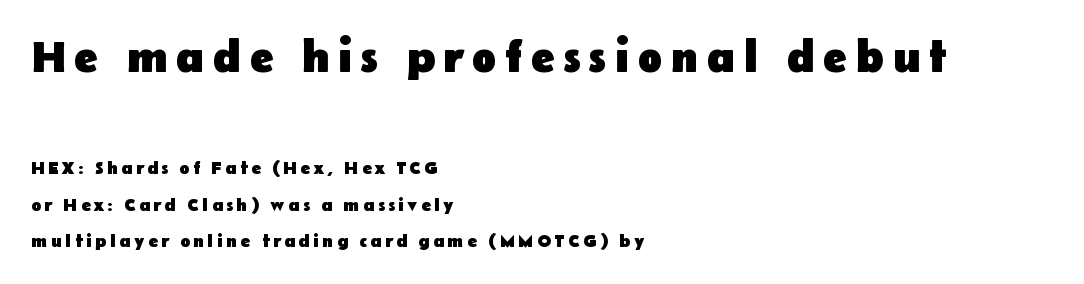
The image shows 45 px heavy sans-serif type, upright; set left-aligned, loose line spacing (2.01x), not underlined; the first (top) block is 2.5x larger; low stroke contrast and a medium x-height.
